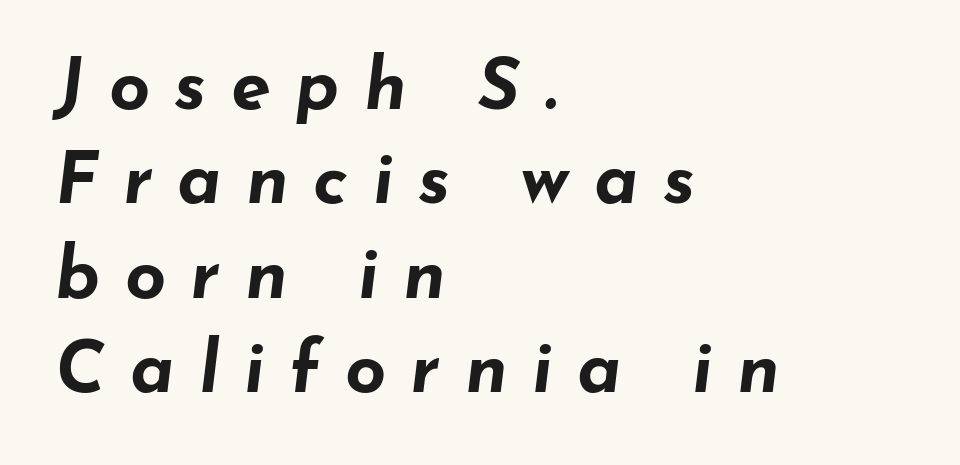
{"italic": "yes", "lean": "right", "slant_degrees": 7, "bold": "yes", "weight": "bold", "width": "wide", "stroke_contrast": "low", "x_height": "small", "monospaced": "no", "underline": "no", "align": "left", "line_spacing": "normal", "line_spacing_ratio": 1.31, "letter_spacing": "wide", "letter_spacing_em": 0.34, "glyph_px": 72}
